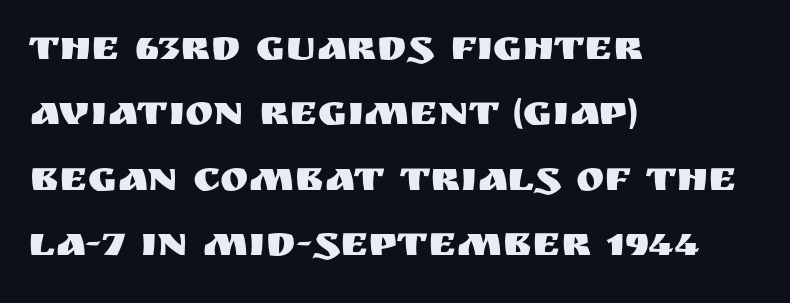
The image shows 43 px sans-serif type, upright; set left-aligned, normal line spacing (1.52x), normal letter spacing, not underlined; medium stroke contrast and a large x-height.
